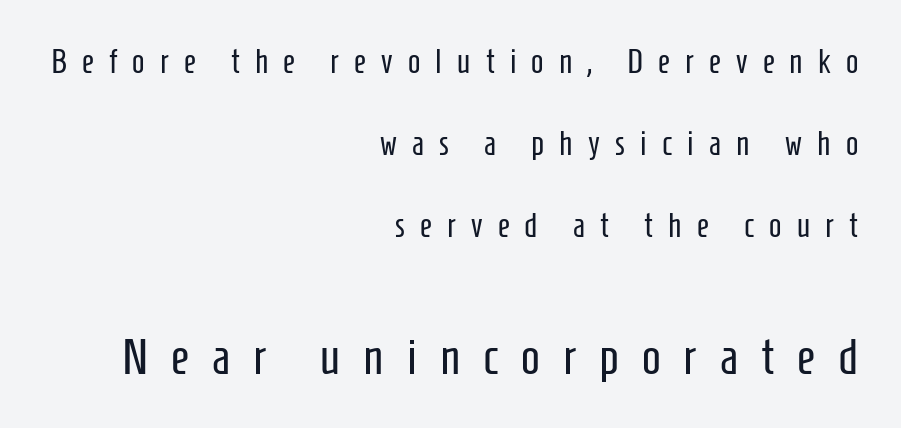
Q: Is the text bold? A: No.
Q: Is the text italic (slanted)? A: No, it is upright.
Q: Is the typeface a serif or a sans-serif typeface? A: Sans-serif.
Q: Is the text underlined? A: No.
Q: How is the paragraph aligned? A: Right-aligned.
Q: Is the spacing between letters normal or unusually wide? A: Unusually wide.
Q: Is the spacing between lines tight, normal or loose? A: Loose.
Q: Which block of text is set in a larger size, the first (top) or the second (bottom)? A: The second (bottom) one.
Q: Width (condensed, normal, or wide)? A: Condensed.
Q: Stroke contrast? A: Low.
Q: x-height? A: Medium.
Q: Monospaced? A: No.
